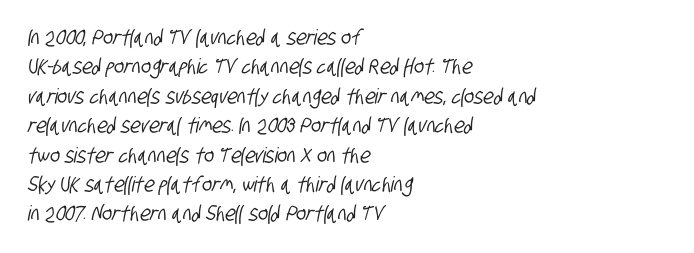
Q: Is the text underlined? A: No.
Q: How is the paragraph aligned? A: Left-aligned.
Q: Is the spacing between letters normal or unusually wide? A: Normal.
Q: Is the spacing between lines tight, normal or loose? A: Normal.
